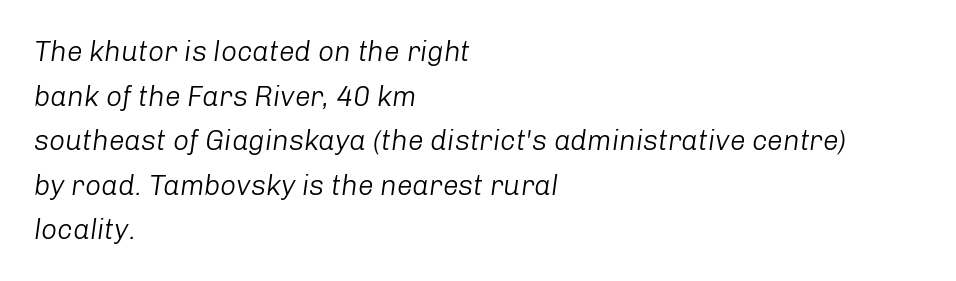
A typesetter would call this proportional, since set widths differ per character. The rows are spaced the way most documents space them. The face looks like a standard text weight, possibly lighter. The axis of the letterforms is tilted away from vertical. The letters sit at their default tracking, neither squeezed nor spread.
